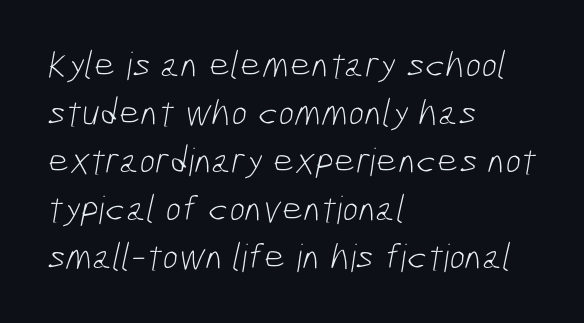
Q: Is the text bold? A: No.
Q: Is the typeface a serif or a sans-serif typeface? A: Sans-serif.
Q: Is the text underlined? A: No.
Q: How is the paragraph aligned? A: Left-aligned.
Q: Is the spacing between letters normal or unusually wide? A: Normal.
Q: Is the spacing between lines tight, normal or loose? A: Normal.
Q: Width (condensed, normal, or wide)? A: Condensed.
Q: Stroke contrast? A: Low.
Q: x-height? A: Medium.
Q: Monospaced? A: No.
